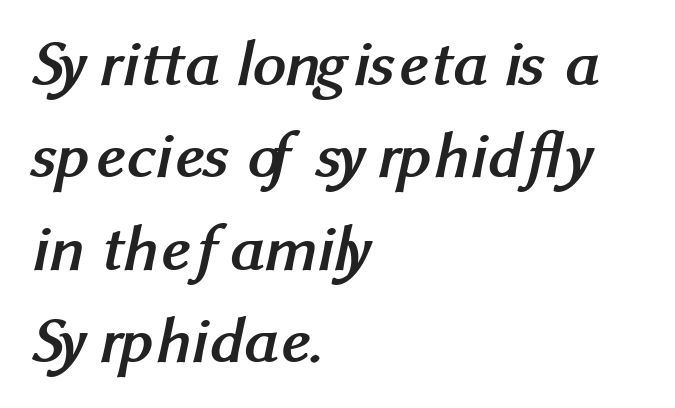
The image shows 66 px semibold sans-serif type; set left-aligned, normal line spacing (1.4x), normal letter spacing, not underlined; medium stroke contrast and a medium x-height.
